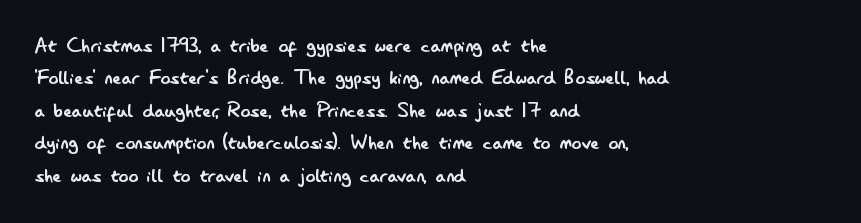
The typesetter chose a ragged-right arrangement here. In terms of letterspacing, this is plain default setting. Descenders hang freely into open space. A typesetter would call this leading conventional body-copy spacing. Stems and bowls with no extra thickness — not bold.
